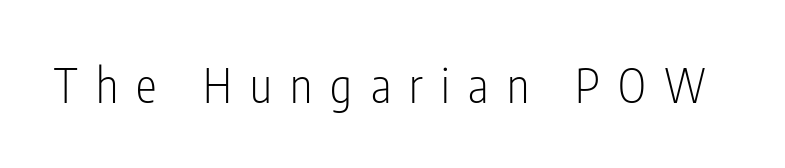
{"serif": "no", "italic": "no", "bold": "no", "weight": "light", "width": "condensed", "stroke_contrast": "low", "x_height": "medium", "monospaced": "no", "underline": "no", "letter_spacing": "wide", "letter_spacing_em": 0.39, "glyph_px": 47}
